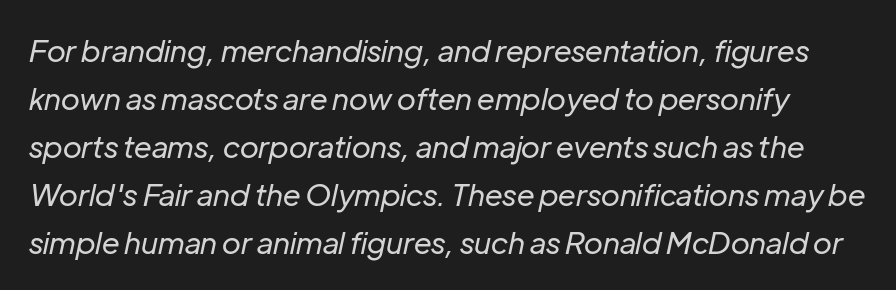
Caption: standard tracking, unaltered. The axis of the letterforms is tilted away from vertical. No letter is thick-stroked: the sample isn't bold. Just letters on the line, the space beneath them empty. Honestly, the row spacing looks completely unremarkable. These lines are rendered in a variable-pitch font.
